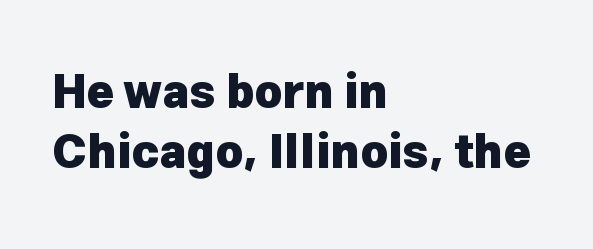
Q: Is the text bold? A: Yes.
Q: Is the text italic (slanted)? A: No, it is upright.
Q: Is the typeface a serif or a sans-serif typeface? A: Sans-serif.
Q: Is the text underlined? A: No.
Q: How is the paragraph aligned? A: Left-aligned.
Q: Is the spacing between letters normal or unusually wide? A: Normal.
Q: Is the spacing between lines tight, normal or loose? A: Normal.
Q: Width (condensed, normal, or wide)? A: Normal.
Q: Stroke contrast? A: Low.
Q: x-height? A: Medium.
Q: Monospaced? A: No.
